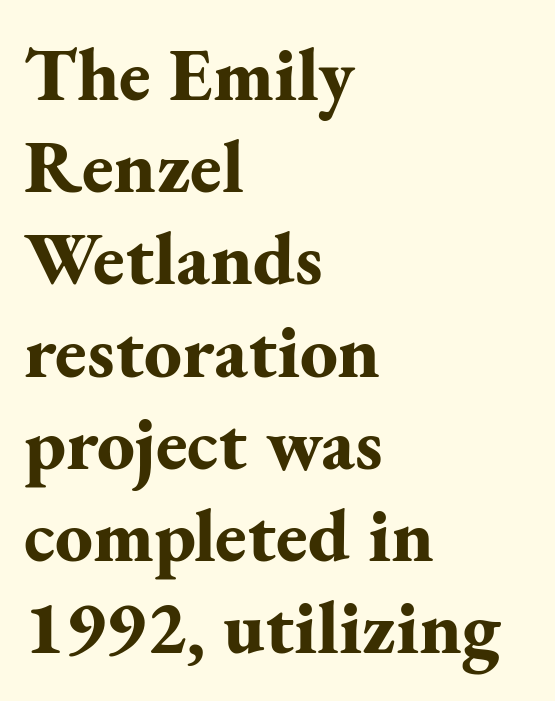
Q: Is the text bold? A: Yes.
Q: Is the text italic (slanted)? A: No, it is upright.
Q: Is the typeface a serif or a sans-serif typeface? A: Serif.
Q: Is the text underlined? A: No.
Q: How is the paragraph aligned? A: Left-aligned.
Q: Is the spacing between letters normal or unusually wide? A: Normal.
Q: Width (condensed, normal, or wide)? A: Normal.
Q: Stroke contrast? A: Medium.
Q: x-height? A: Small.
Q: Monospaced? A: No.
